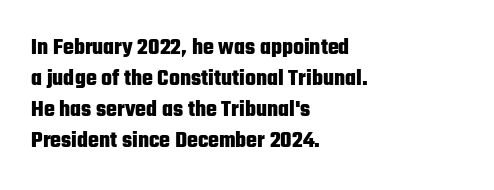
The image shows 23 px bold type, upright; set left-aligned, normal line spacing (1.35x), normal letter spacing, not underlined.
